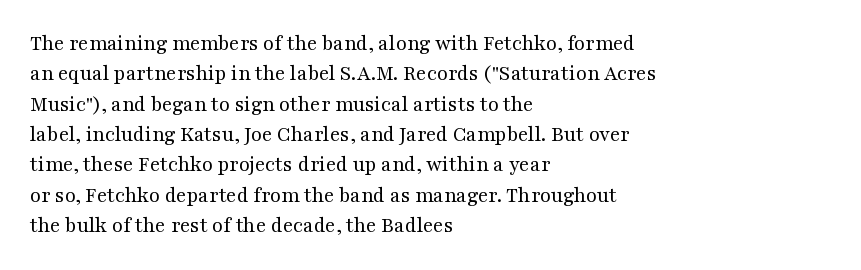
The image shows 22 px text type, upright; set left-aligned, normal line spacing (1.38x), normal letter spacing, not underlined.
